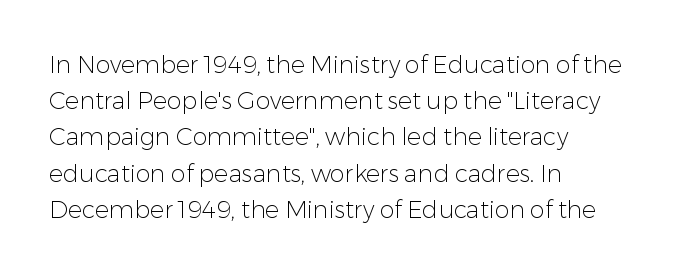
Default kerning and tracking; the words read as compact shapes. Tall strokes in this sample are plumb rather than angled. This rendering uses left alignment, leaving the right contour irregular. Students, observe: this is what conventionally led text looks like. Each stroke keeps to a modest, everyday thickness or less. Honestly, there is no underline to notice here at all.
